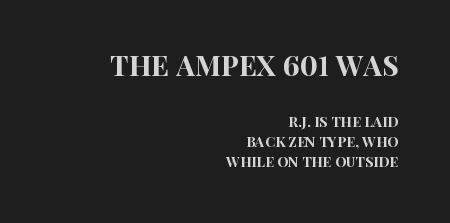
The image shows 28 px condensed sans-serif type, upright; set right-aligned, normal line spacing (1.44x), normal letter spacing, not underlined; the first (top) block is 2.0x larger; high stroke contrast and a large x-height.
